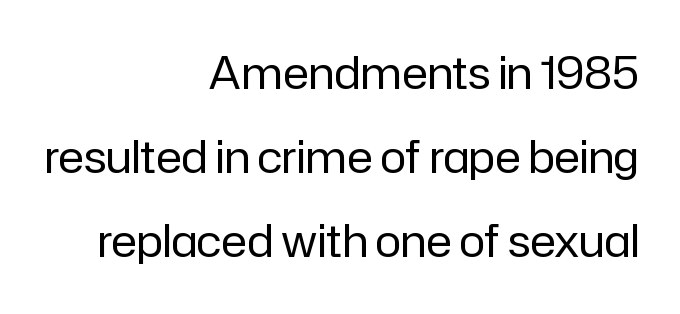
{"serif": "no", "italic": "no", "bold": "no", "weight": "regular", "width": "normal", "stroke_contrast": "low", "x_height": "medium", "monospaced": "no", "underline": "no", "align": "right", "line_spacing": "loose", "line_spacing_ratio": 1.91, "letter_spacing": "normal", "letter_spacing_em": 0.0, "glyph_px": 44}
